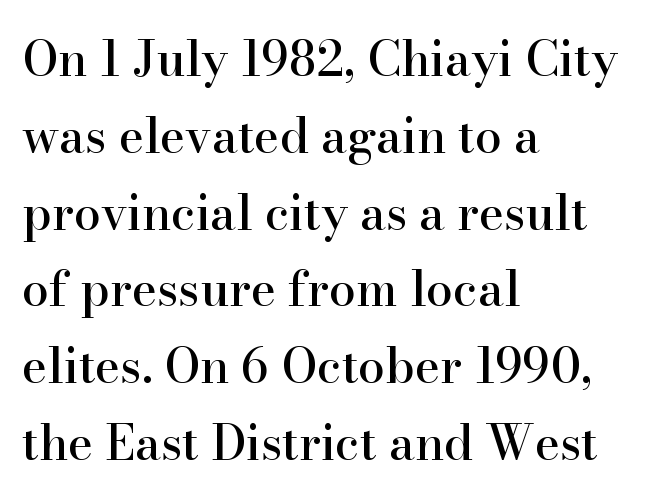
Compared with typical paragraphs, the rows here are spaced about the same. What stands out about the letter spacing? Nothing — it is the standard amount. The lines are quadded left. Posture: upright roman. Serifs: yes, visible at the terminals of the letterforms. Only glyphs here, with clear space below each row.
